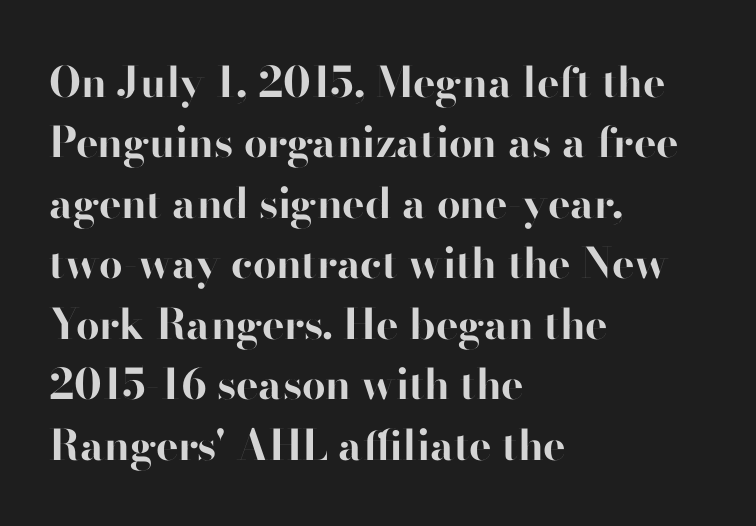
Is this a fixed-width face? No — the glyphs have proportional, varying widths. The typesetter chose a ragged-right arrangement here. Stroke terminals: plain, sans-serif. A typesetter would mark this as roman, not italic. Each glyph is drawn with heavy, bold strokes.
